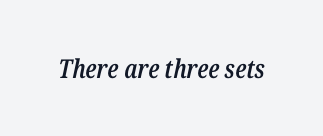
Q: Is the text bold? A: Semi-bold.
Q: Is the text italic (slanted)? A: Yes, it leans right by about 12 degrees.
Q: Is the text underlined? A: No.
Q: Is the spacing between letters normal or unusually wide? A: Normal.
